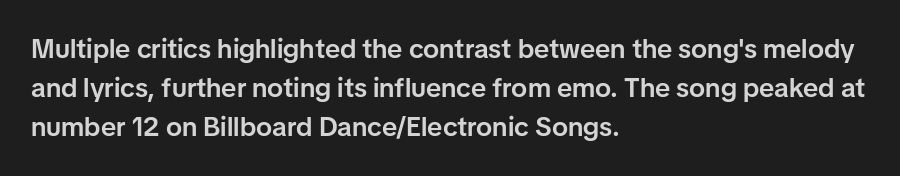
{"italic": "no", "bold": "semi", "underline": "no", "align": "left", "line_spacing": "normal", "line_spacing_ratio": 1.44, "letter_spacing": "normal", "letter_spacing_em": 0.0, "glyph_px": 27}
